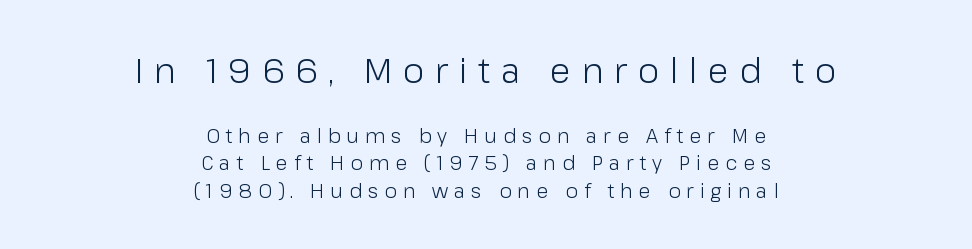
The image shows 35 px light sans-serif type, upright; set centered, normal line spacing (1.37x), unusually wide letter spacing (+0.3 em), not underlined; the first (top) block is 1.75x larger; low stroke contrast and a medium x-height.
